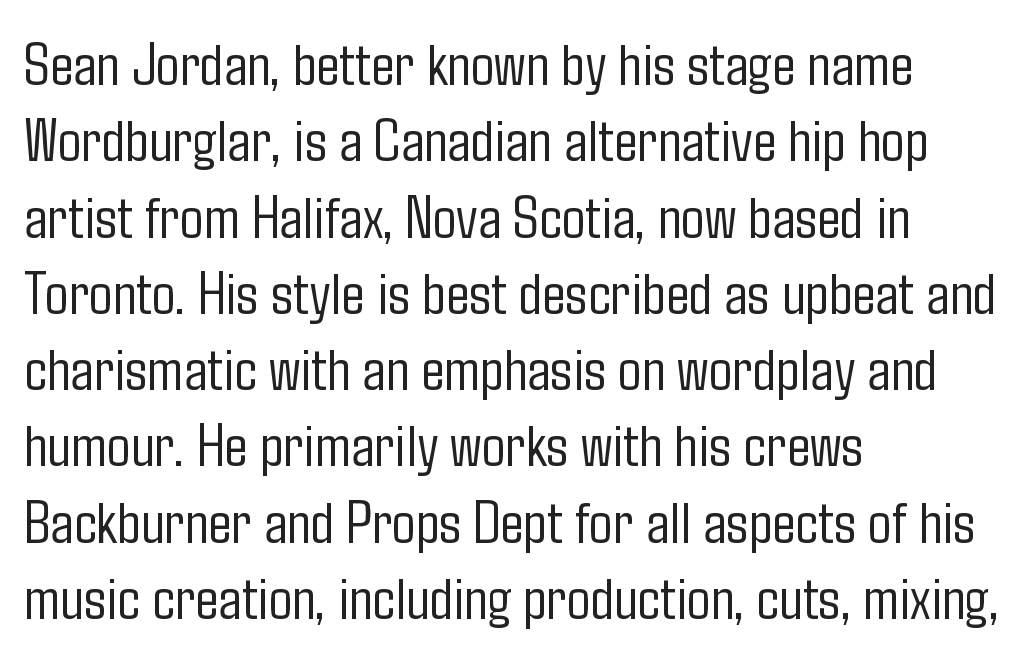
The image shows 62 px light, condensed sans-serif type, upright; set left-aligned, line spacing 1.23x, normal letter spacing, not underlined; low stroke contrast and a medium x-height.
